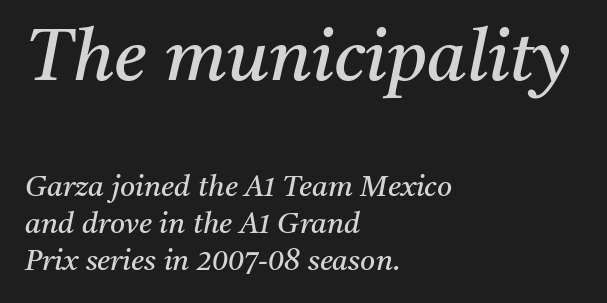
The image shows 72 px regular-weight serif type, italic (leaning right); set left-aligned, normal line spacing (1.27x), normal letter spacing, not underlined; the first (top) block is 2.48x larger; medium stroke contrast and a medium x-height.
